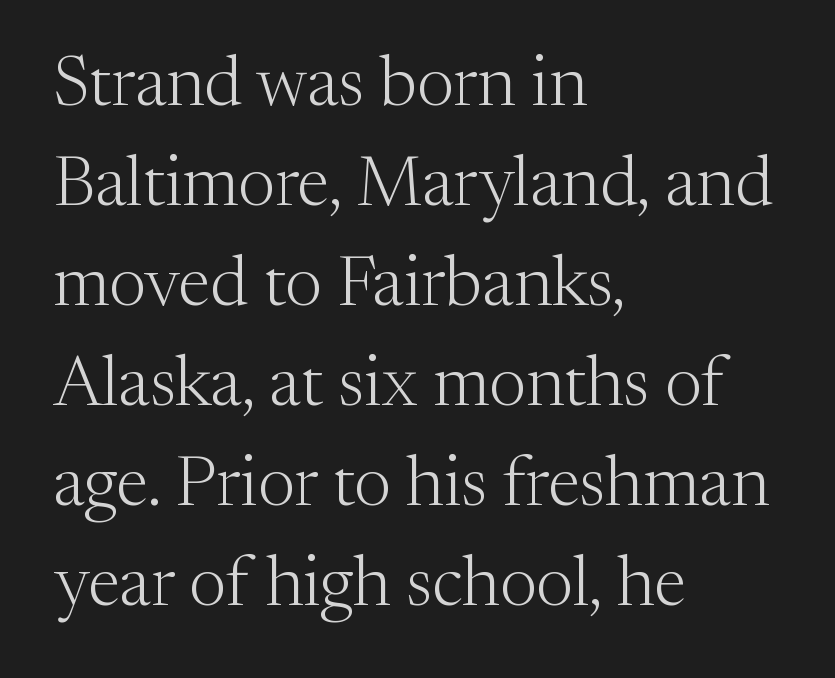
Q: Is the text bold? A: No.
Q: Is the text italic (slanted)? A: No, it is upright.
Q: Is the typeface a serif or a sans-serif typeface? A: Serif.
Q: Is the text underlined? A: No.
Q: How is the paragraph aligned? A: Left-aligned.
Q: Is the spacing between letters normal or unusually wide? A: Normal.
Q: Is the spacing between lines tight, normal or loose? A: Normal.
Q: Width (condensed, normal, or wide)? A: Normal.
Q: Stroke contrast? A: Medium.
Q: x-height? A: Medium.
Q: Monospaced? A: No.
